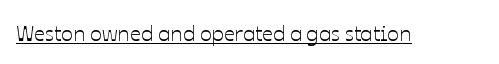
Q: Is the text italic (slanted)? A: No, it is upright.
Q: Is the text underlined? A: Yes.
Q: Is the spacing between letters normal or unusually wide? A: Normal.
